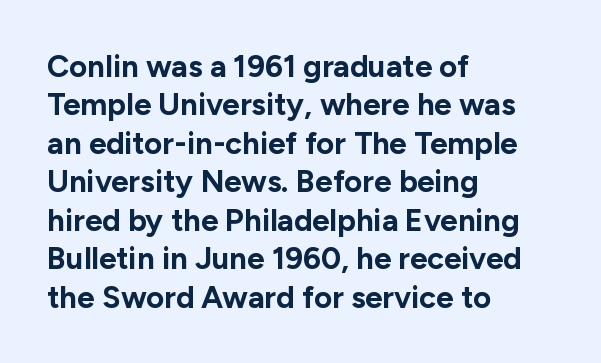
Q: Is the text bold? A: Yes.
Q: Is the text italic (slanted)? A: No, it is upright.
Q: Is the typeface a serif or a sans-serif typeface? A: Sans-serif.
Q: Is the text underlined? A: No.
Q: How is the paragraph aligned? A: Left-aligned.
Q: Is the spacing between letters normal or unusually wide? A: Normal.
Q: Width (condensed, normal, or wide)? A: Normal.
Q: Stroke contrast? A: Low.
Q: x-height? A: Medium.
Q: Monospaced? A: No.
